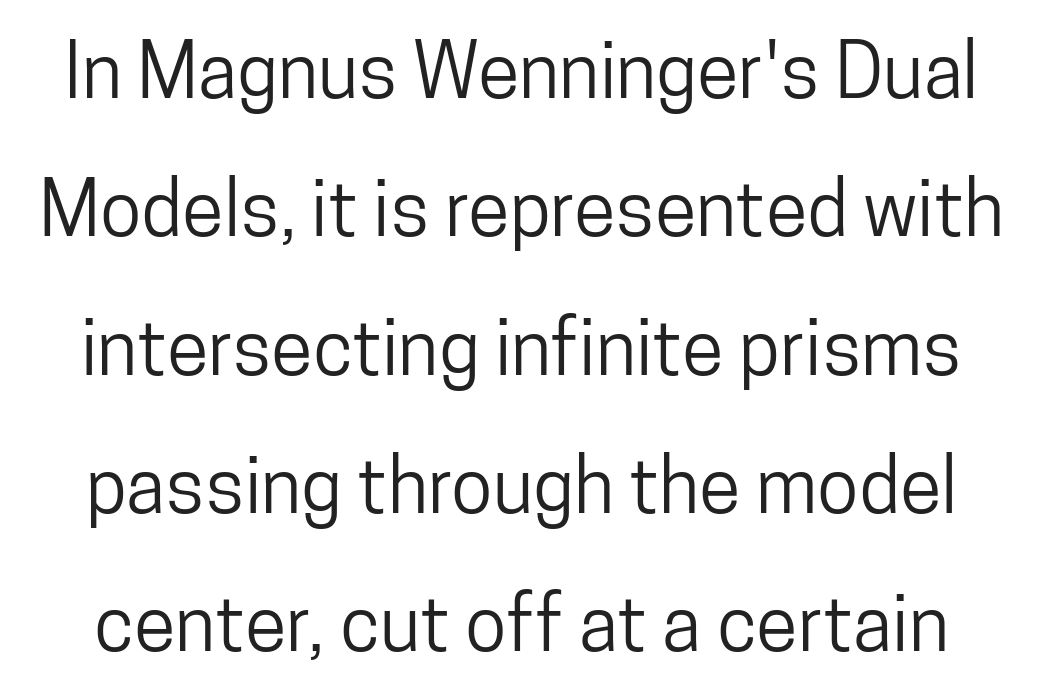
The space beneath each line is pristine and unruled. Is this a sans? Yes — the strokes have no serifs. The type sits square on the baseline with zero lean. The tracking reads as untouched default to a designer's eye.
